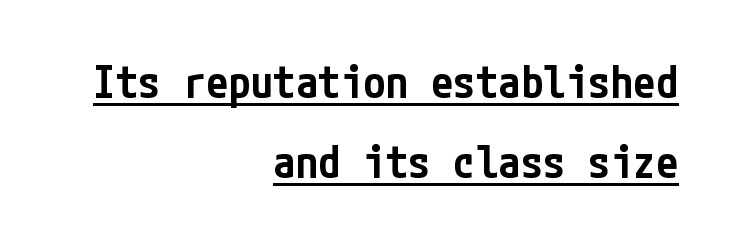
A bit beefed up — I'd call it semibold rather than bold. It's the straight-up-and-down kind of type. Spacing between characters is what you'd get straight out of the box. Students, observe the line beneath the letters — that is underlining.
